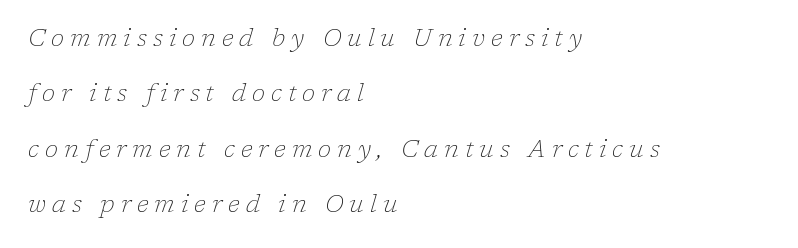
The font is comparable to plain body text, perhaps lighter. Each row of text sits above clean, open space. Reading down the block, your eye returns to a fixed left position each line. How would I describe the line gaps? Wide and relaxed.
